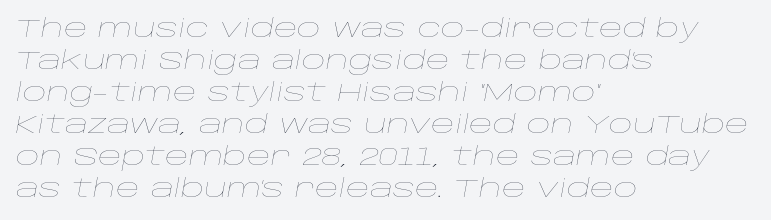
{"italic": "yes", "lean": "right", "slant_degrees": 10, "bold": "no", "underline": "no", "align": "left", "line_spacing_ratio": 1.23, "letter_spacing": "normal", "letter_spacing_em": 0.0, "glyph_px": 26}
